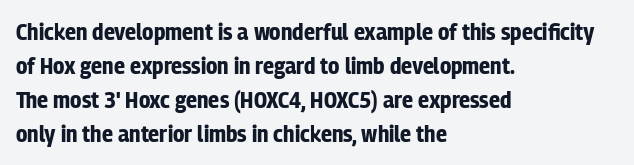
Q: Is the text bold? A: Yes.
Q: Is the text italic (slanted)? A: No, it is upright.
Q: Is the text underlined? A: No.
Q: How is the paragraph aligned? A: Left-aligned.
Q: Is the spacing between letters normal or unusually wide? A: Normal.
Q: Is the spacing between lines tight, normal or loose? A: Normal.
